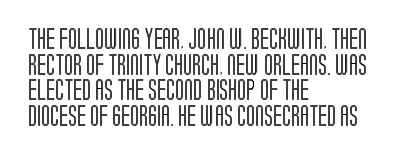
{"italic": "no", "underline": "no", "align": "left", "line_spacing_ratio": 1.22, "letter_spacing": "normal", "letter_spacing_em": 0.0, "glyph_px": 21}
